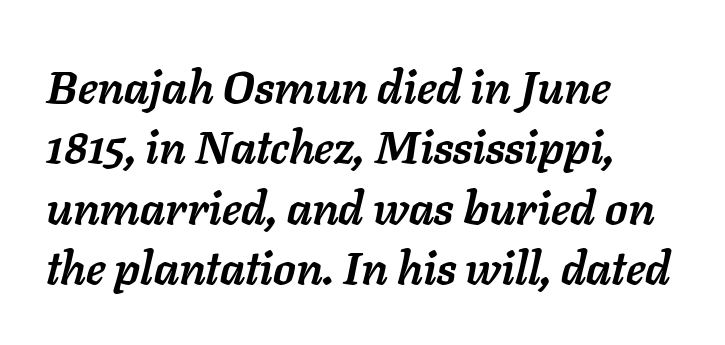
The letterforms sit shoulder to shoulder at normal distance. What weight is shown? A full bold with thick strokes. The paragraph has a hard left edge and a soft right edge. Any mark beneath the type? The region is blank. This sample has the flowing, uneven cadence of proportional lettering. Tall strokes in this sample are angled rather than plumb.
